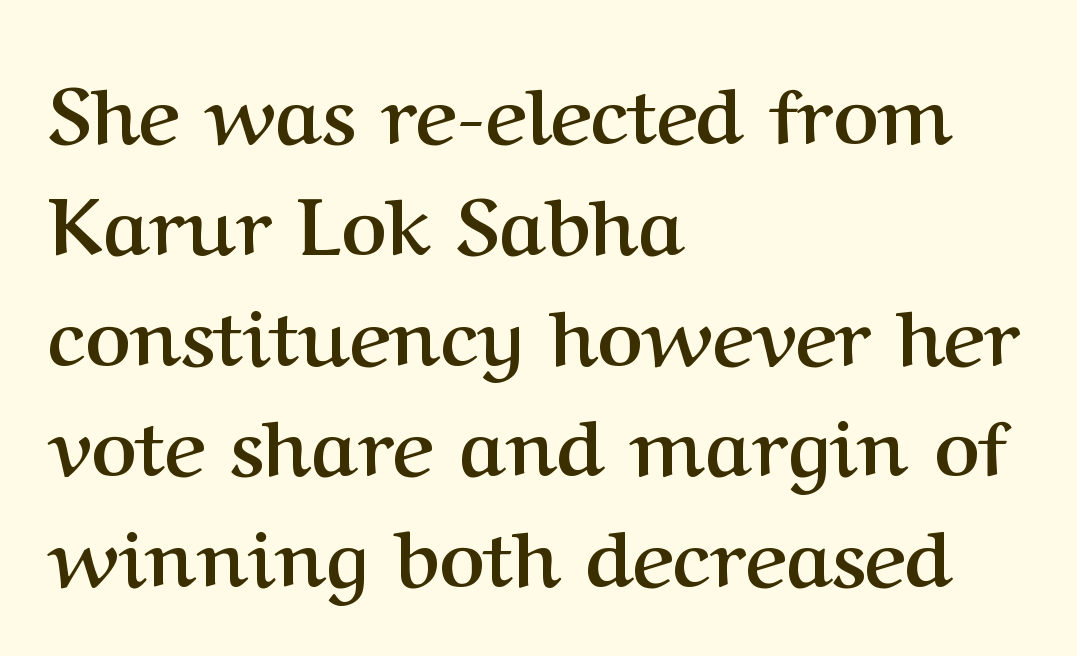
The image shows 78 px semibold serif type, upright; set left-aligned, normal line spacing (1.42x), normal letter spacing, not underlined; medium stroke contrast and a medium x-height.
